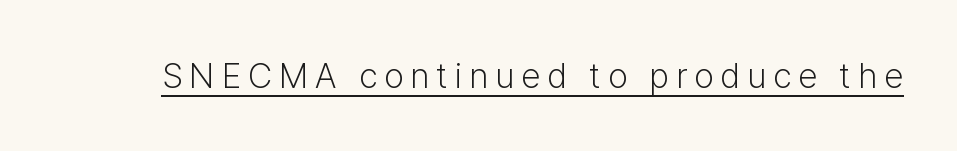
No heavy texture on the line: the type isn't bold. This rendering widens character spacing well past its baseline value. Here the designer chose a conventional face with non-uniform glyph widths. Serifs: no, the terminals of the letterforms are clean. Notice how a bar underscores the lettering throughout. This is roman type, the default non-slanted kind.
